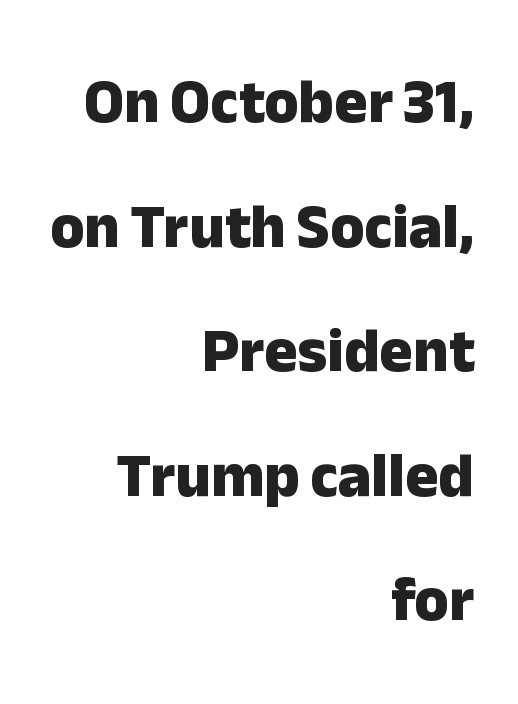
{"serif": "no", "italic": "no", "bold": "yes", "weight": "heavy", "width": "normal", "stroke_contrast": "low", "x_height": "medium", "monospaced": "no", "underline": "no", "align": "right", "line_spacing": "loose", "line_spacing_ratio": 2.01, "letter_spacing": "normal", "letter_spacing_em": 0.0, "glyph_px": 62}
